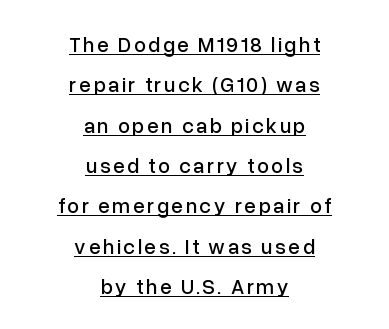
The image shows 21 px text type, upright; set centered, loose line spacing (1.92x), underlined.
